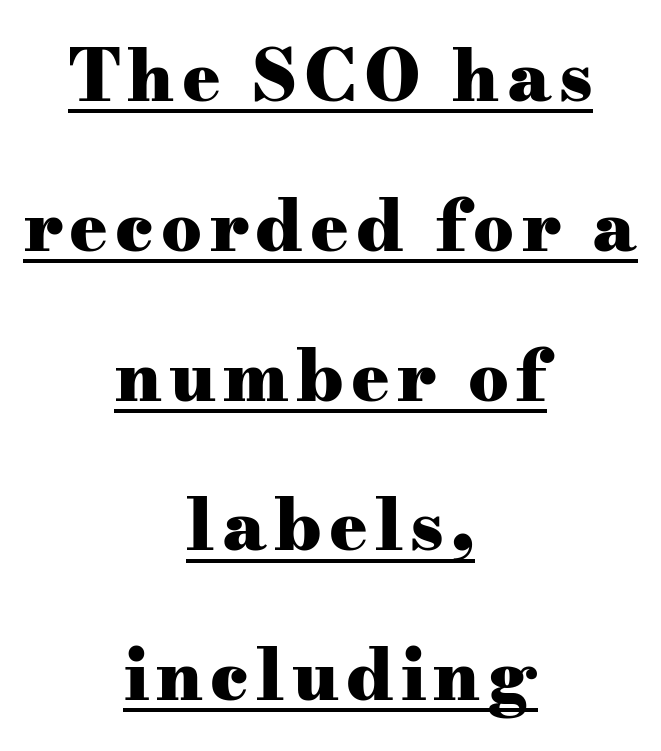
{"serif": "yes", "italic": "no", "bold": "yes", "weight": "heavy", "width": "wide", "stroke_contrast": "medium", "x_height": "small", "monospaced": "no", "underline": "yes", "align": "center", "line_spacing": "loose", "line_spacing_ratio": 2.11, "glyph_px": 71}
